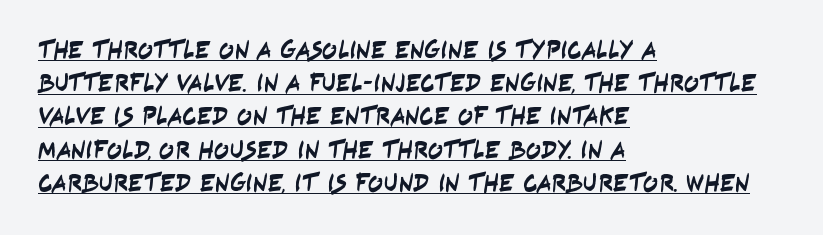
The line-height multiplier appears to be the usual default. Line starts are locked; line ends wander. Spacing between characters is what you'd get straight out of the box. Compared with undecorated copy, this sample adds a rule below the words.
